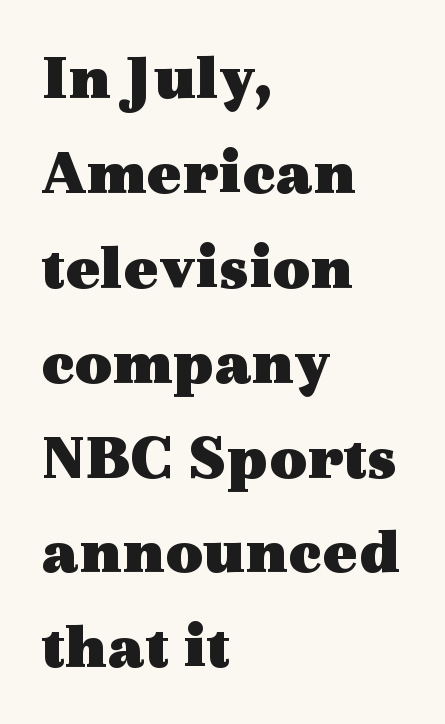
Q: Is the text bold? A: Yes.
Q: Is the text italic (slanted)? A: No, it is upright.
Q: Is the typeface a serif or a sans-serif typeface? A: Serif.
Q: Is the text underlined? A: No.
Q: How is the paragraph aligned? A: Left-aligned.
Q: Is the spacing between letters normal or unusually wide? A: Normal.
Q: Is the spacing between lines tight, normal or loose? A: Normal.
Q: Width (condensed, normal, or wide)? A: Wide.
Q: x-height? A: Medium.
Q: Monospaced? A: No.
